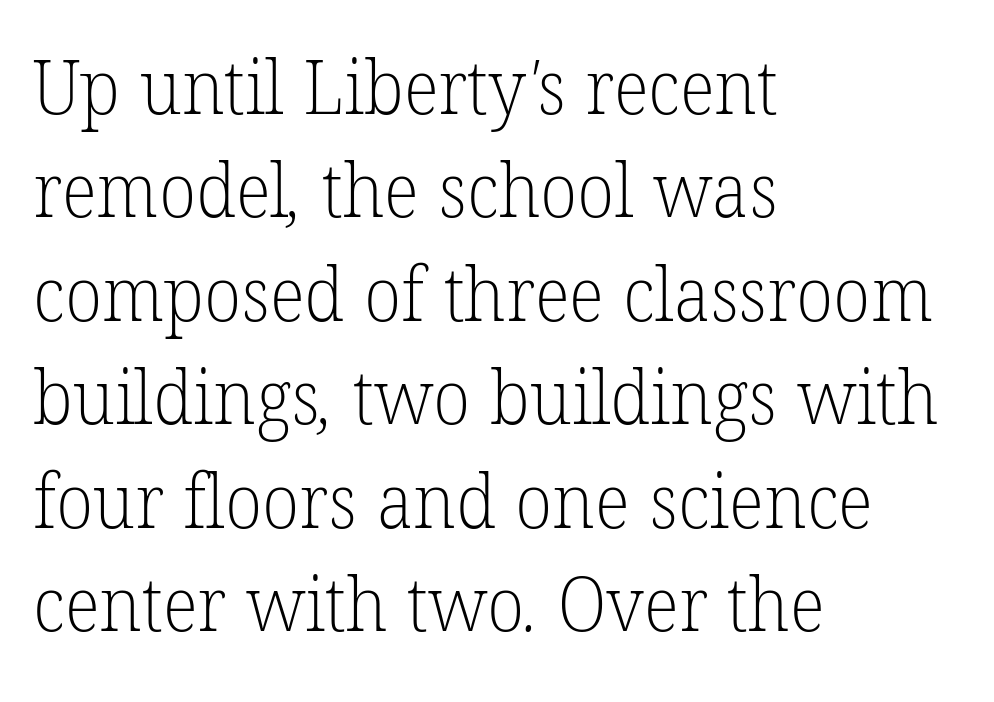
{"serif": "yes", "bold": "no", "weight": "light", "width": "normal", "stroke_contrast": "low", "x_height": "medium", "monospaced": "no", "underline": "no", "align": "left", "line_spacing": "normal", "line_spacing_ratio": 1.38, "letter_spacing": "normal", "letter_spacing_em": 0.0, "glyph_px": 75}
